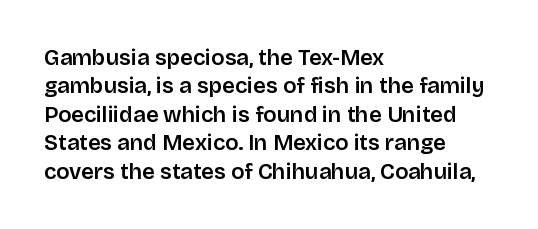
{"italic": "no", "underline": "no", "align": "left", "line_spacing": "normal", "line_spacing_ratio": 1.29, "letter_spacing": "normal", "letter_spacing_em": 0.0, "glyph_px": 22}
